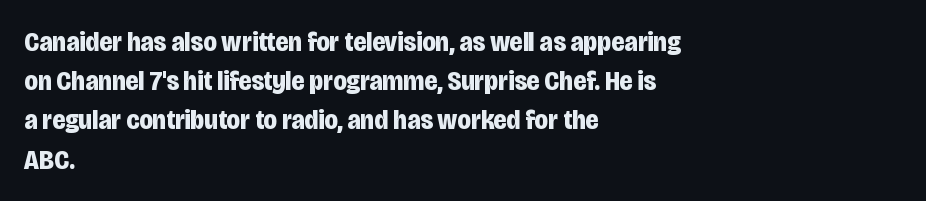
Just letters on the line, the space beneath them empty. Upright lettering throughout. Summary of weight: heavy, a full bold. Whoever set this chose a conventional vertical rhythm. These lines are composed in type without serifs.
